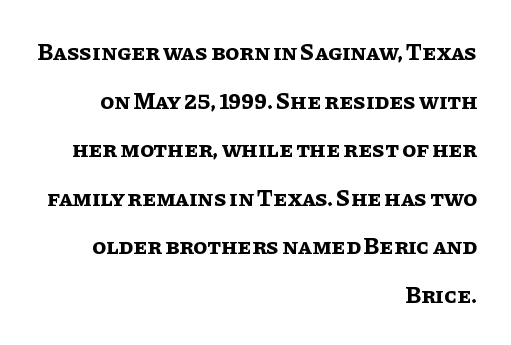
Unlike italic type, these characters show no tilt at all. The string is rendered with underlining switched off. The type is set solid horizontally, with unmodified tracking. In terms of weight, the rendering is a true, heavy bold. One glance says open: line gaps are wider than usual.
